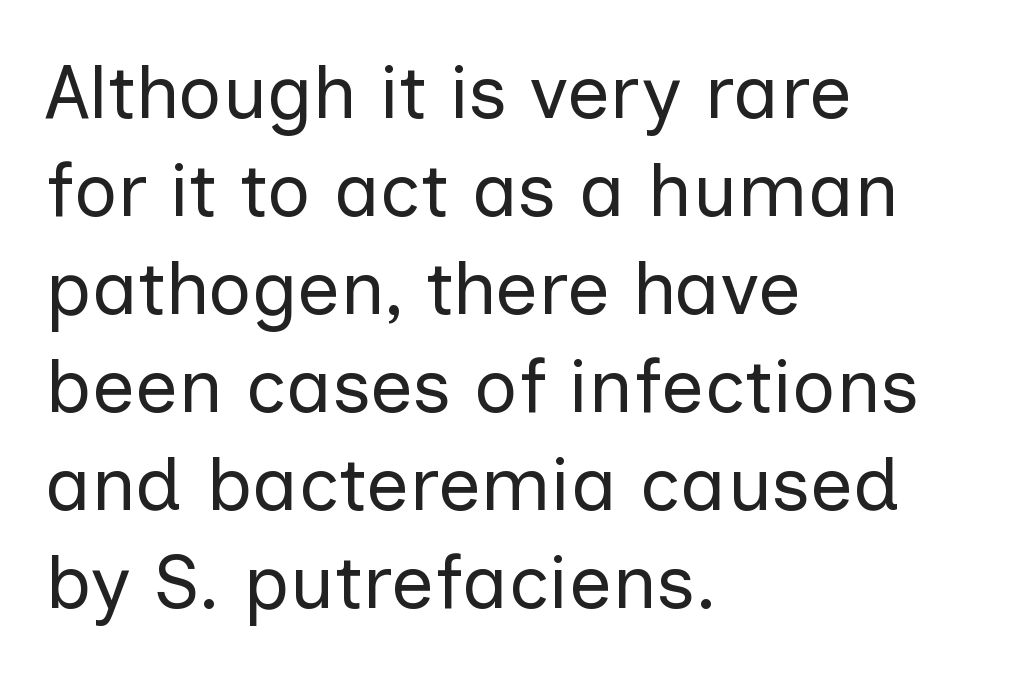
Q: Is the text bold? A: No.
Q: Is the text italic (slanted)? A: No, it is upright.
Q: Is the typeface a serif or a sans-serif typeface? A: Sans-serif.
Q: Is the text underlined? A: No.
Q: How is the paragraph aligned? A: Left-aligned.
Q: Is the spacing between letters normal or unusually wide? A: Normal.
Q: Is the spacing between lines tight, normal or loose? A: Normal.
Q: Width (condensed, normal, or wide)? A: Normal.
Q: Stroke contrast? A: Low.
Q: x-height? A: Medium.
Q: Monospaced? A: No.
